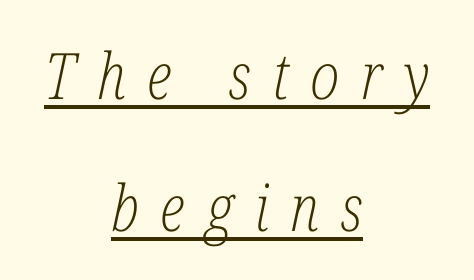
The image shows 64 px light, condensed serif type, italic (leaning right); set centered, loose line spacing (2.06x), unusually wide letter spacing (+0.33 em), underlined; low stroke contrast and a medium x-height.
